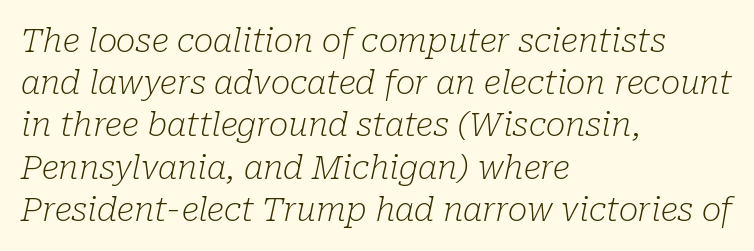
The passage shown has conventional tracking throughout. Font category for this specimen: serif. The typeface has the unassuming heft of standard copy or less. Baseline-to-baseline distance is the conventional proportion of letter height. Character widths vary here, with narrow letters taking less room than wide ones. A clean baseline with only descenders dipping below it.
